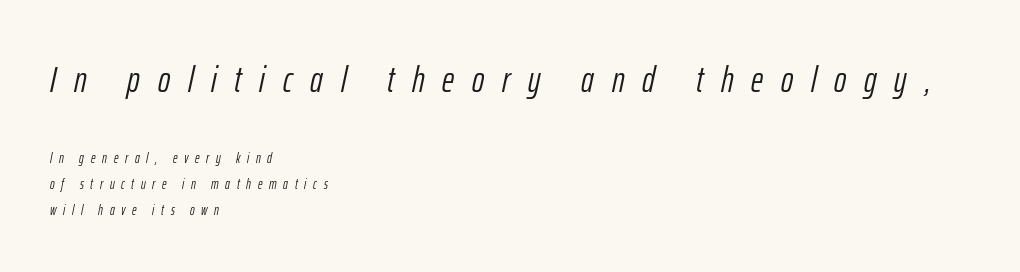
{"italic": "yes", "lean": "right", "slant_degrees": 12, "bold": "no", "weight": "light", "width": "condensed", "stroke_contrast": "low", "x_height": "medium", "monospaced": "no", "underline": "no", "align": "left", "line_spacing_ratio": 1.83, "letter_spacing": "wide", "letter_spacing_em": 0.48, "larger_block": "first", "size_ratio": 2.64, "glyph_px": 37}
